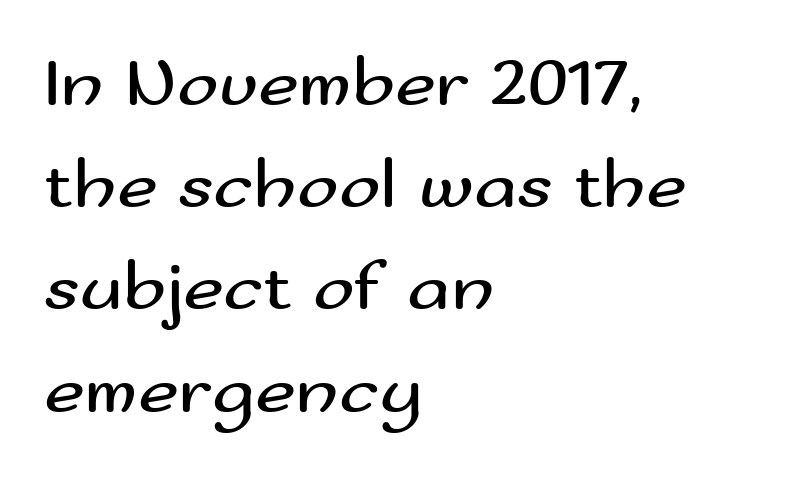
Regarding leading, the lines here are spaced in the standard way. Stem width sits at or under what a default text font uses. This sample uses an upright cut, with every glyph sitting square on the baseline. Teacher's note: observe the even left margin — that is flush-left alignment.
